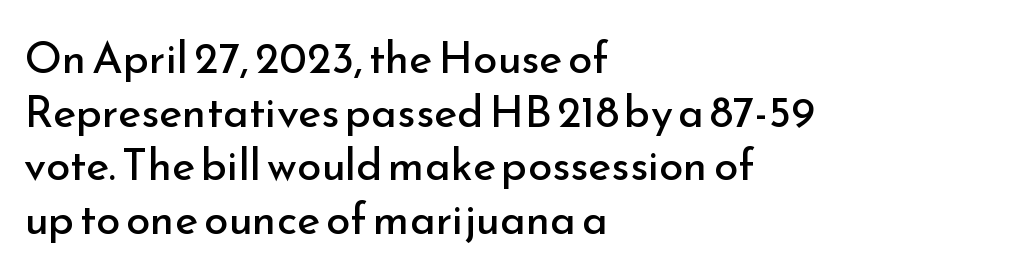
The image shows 44 px regular-weight sans-serif type, upright; set left-aligned, line spacing 1.22x, normal letter spacing, not underlined; low stroke contrast and a small x-height.
